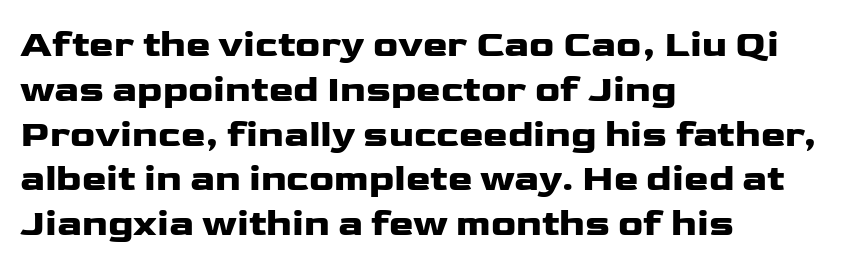
The image shows 37 px wide sans-serif type, upright; set left-aligned, line spacing 1.21x, normal letter spacing, not underlined; low stroke contrast and a medium x-height.
